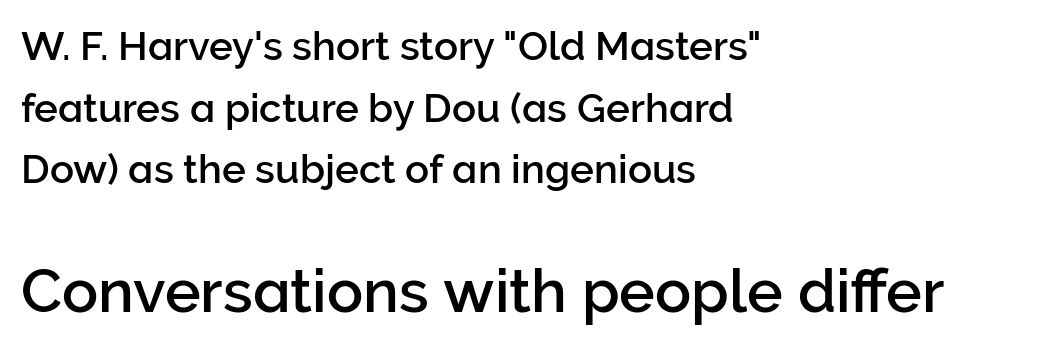
{"serif": "no", "italic": "no", "width": "normal", "stroke_contrast": "low", "x_height": "medium", "monospaced": "no", "underline": "no", "align": "left", "line_spacing": "normal", "line_spacing_ratio": 1.54, "letter_spacing": "normal", "letter_spacing_em": 0.0, "larger_block": "second", "size_ratio": 1.5, "glyph_px": 60}
